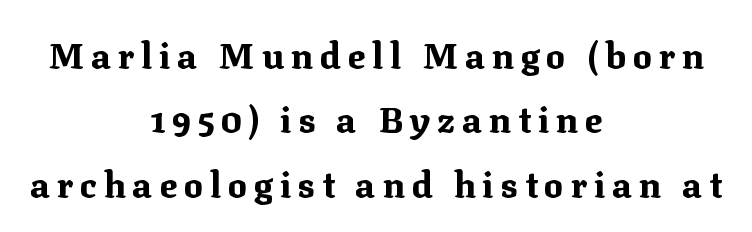
The image shows 36 px bold serif type, upright; set centered, line spacing 1.79x, not underlined; medium stroke contrast and a medium x-height.
